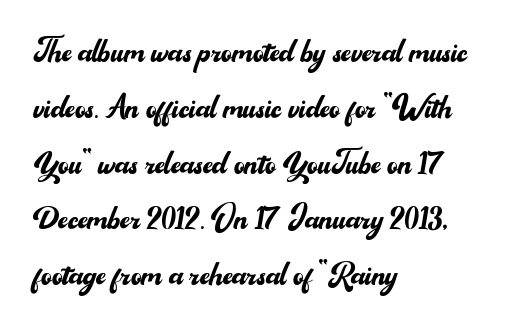
The image shows 41 px regular-weight sans-serif type; set left-aligned, normal line spacing (1.36x), normal letter spacing, not underlined; medium stroke contrast and a small x-height.
